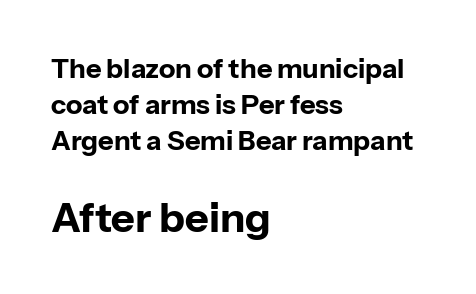
Q: Is the text bold? A: Yes.
Q: Is the text italic (slanted)? A: No, it is upright.
Q: Is the typeface a serif or a sans-serif typeface? A: Sans-serif.
Q: Is the text underlined? A: No.
Q: How is the paragraph aligned? A: Left-aligned.
Q: Is the spacing between letters normal or unusually wide? A: Normal.
Q: Is the spacing between lines tight, normal or loose? A: Normal.
Q: Which block of text is set in a larger size, the first (top) or the second (bottom)? A: The second (bottom) one.
Q: Width (condensed, normal, or wide)? A: Normal.
Q: Stroke contrast? A: Low.
Q: x-height? A: Medium.
Q: Monospaced? A: No.
